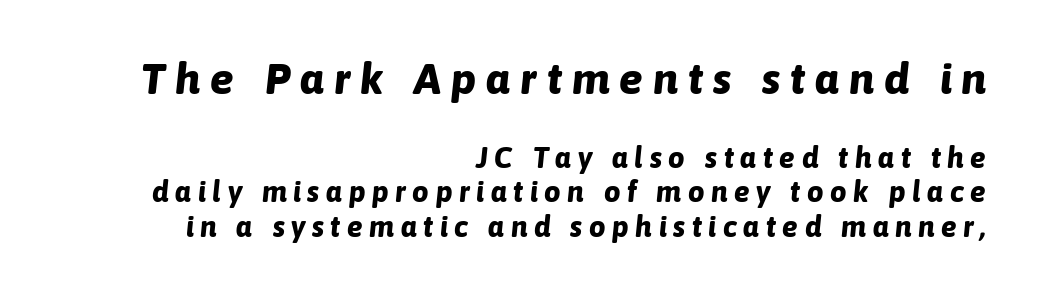
The image shows 44 px bold type, italic (leaning right); set right-aligned, line spacing 1.19x, unusually wide letter spacing (+0.23 em), not underlined; the first (top) block is 1.52x larger; low stroke contrast and a medium x-height.
